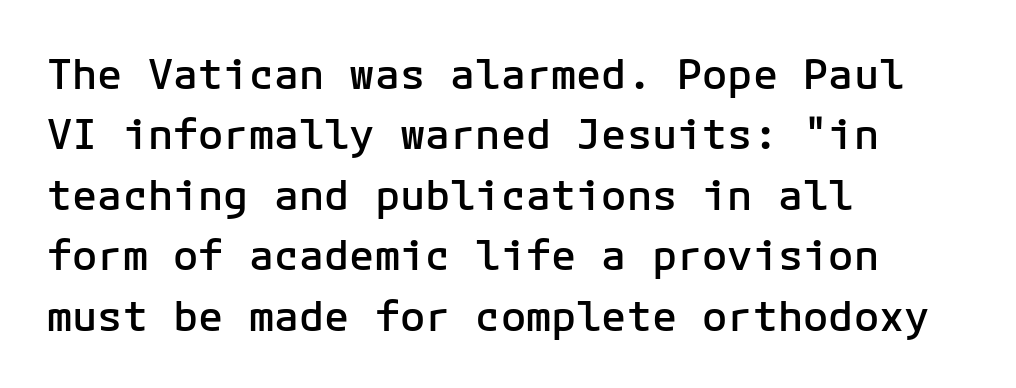
Leading matches the norm, producing a regular column. Designer's note — italics off, roman on. A clean baseline with only descenders dipping below it. The typeface chosen for these lines omits serifs.
